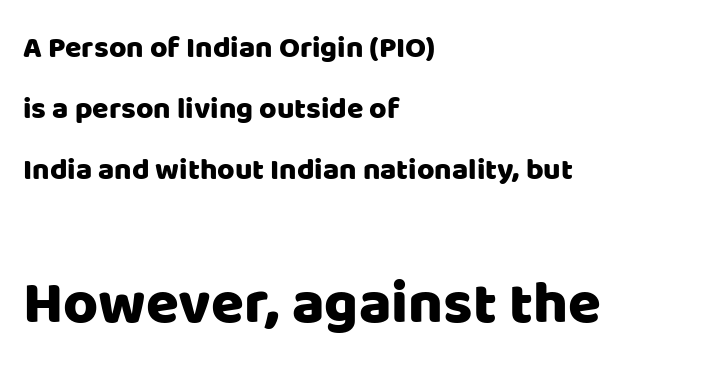
Q: Is the text italic (slanted)? A: No, it is upright.
Q: Is the typeface a serif or a sans-serif typeface? A: Sans-serif.
Q: Is the text underlined? A: No.
Q: How is the paragraph aligned? A: Left-aligned.
Q: Is the spacing between letters normal or unusually wide? A: Normal.
Q: Is the spacing between lines tight, normal or loose? A: Loose.
Q: Which block of text is set in a larger size, the first (top) or the second (bottom)? A: The second (bottom) one.
Q: Width (condensed, normal, or wide)? A: Normal.
Q: Stroke contrast? A: Low.
Q: x-height? A: Large.
Q: Monospaced? A: No.
